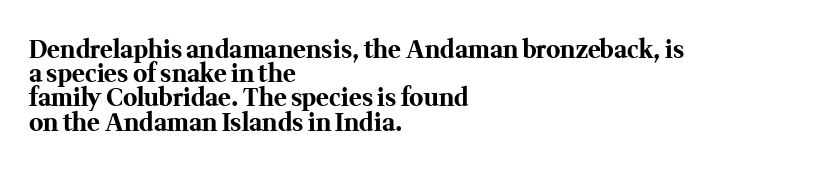
Unlike italic type, these characters show no tilt at all. These lines keep a tight, regular rhythm from letter to letter. Nobody drew a line under any word here. Weight: bold. Compared with typical paragraphs, the rows here are closer together. Left-aligned paragraph, ragged on the right.
